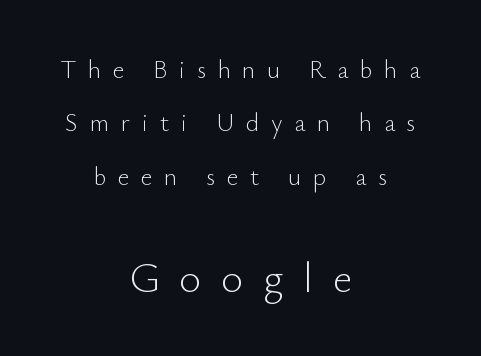
The image shows 43 px light sans-serif type, upright; set centered, loose line spacing (2.14x), unusually wide letter spacing (+0.46 em), not underlined; the second (bottom) block is 1.72x larger; low stroke contrast and a small x-height.
